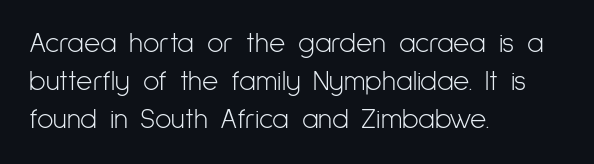
{"serif": "no", "italic": "no", "bold": "no", "weight": "light", "width": "condensed", "stroke_contrast": "low", "x_height": "medium", "monospaced": "no", "underline": "no", "align": "left", "line_spacing": "normal", "line_spacing_ratio": 1.36, "letter_spacing": "normal", "letter_spacing_em": 0.0, "glyph_px": 28}
